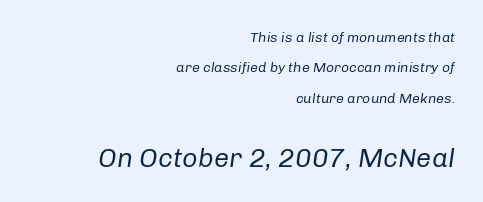
Q: Is the text bold? A: No.
Q: Is the text italic (slanted)? A: Yes, it leans right by about 8 degrees.
Q: Is the text underlined? A: No.
Q: How is the paragraph aligned? A: Right-aligned.
Q: Is the spacing between letters normal or unusually wide? A: Normal.
Q: Is the spacing between lines tight, normal or loose? A: Loose.
Q: Which block of text is set in a larger size, the first (top) or the second (bottom)? A: The second (bottom) one.
